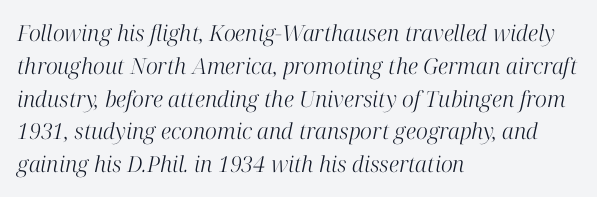
Q: Is the text bold? A: No.
Q: Is the text italic (slanted)? A: Yes, it leans right by about 12 degrees.
Q: Is the text underlined? A: No.
Q: How is the paragraph aligned? A: Left-aligned.
Q: Is the spacing between letters normal or unusually wide? A: Normal.
Q: Is the spacing between lines tight, normal or loose? A: Normal.
